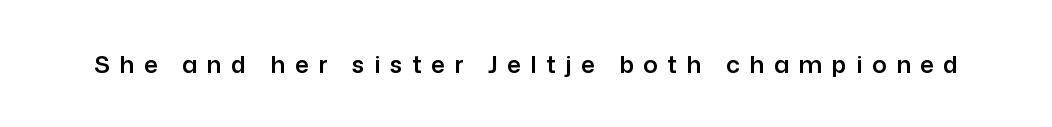
The letters stand upright; this is a roman face. Letter spacing: wide. Any mark beneath the type? The region is blank.
